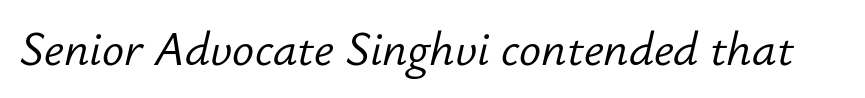
These lines are rendered in a variable-pitch font. Each word holds together tightly as a unit, with standard inter-letter gaps. The specimen reads as italic at a glance. The typeface has the unassuming heft of standard copy or less.
